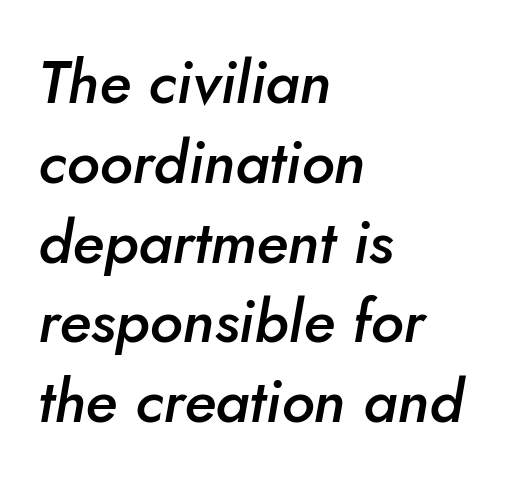
Does the lettering tilt? It does — this is italic. Note the varied advance widths — an 'i' is clearly narrower than an 'm'. What weight is shown? A semibold, between regular and bold. What's the leading like? Ordinary, nothing unusual. Standard letterfit; no display-style spreading of the glyphs. Quick note: underline off.
